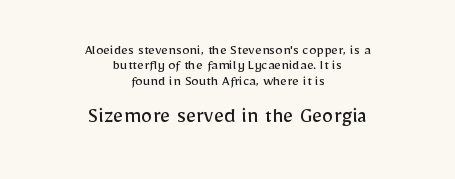
The image shows 23 px text type, upright; set centered, tight line spacing (1.02x), normal letter spacing, not underlined; the second (bottom) block is 1.53x larger.
